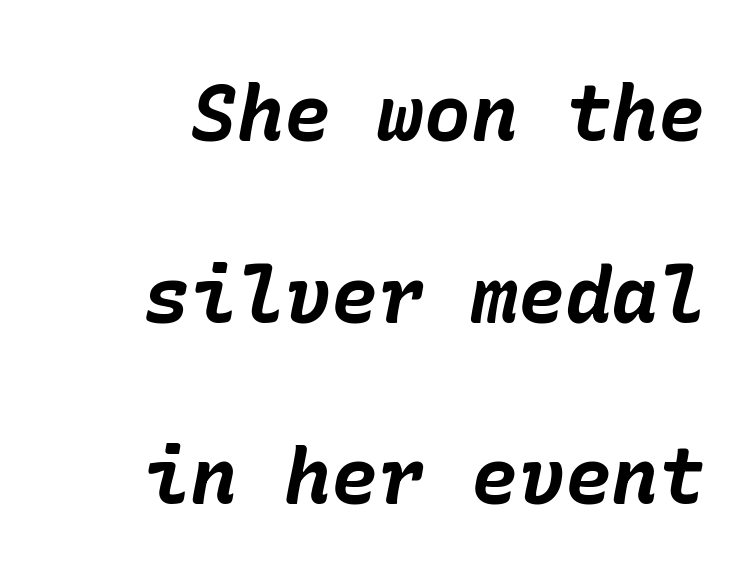
The image shows 78 px bold type, italic (leaning right); set loose line spacing (2.33x), normal letter spacing, not underlined; low stroke contrast and a medium x-height.
